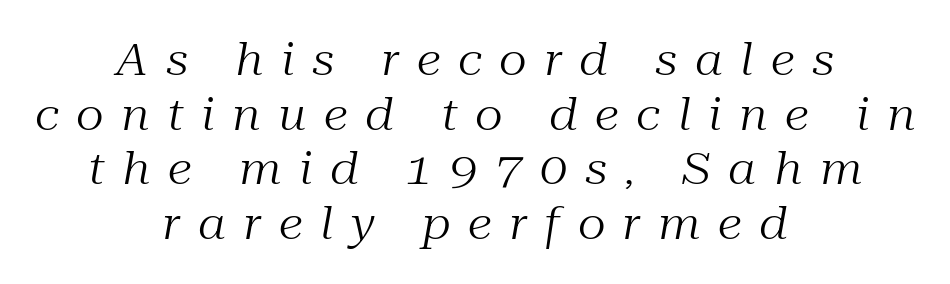
{"serif": "yes", "italic": "yes", "lean": "right", "slant_degrees": 10, "bold": "no", "weight": "regular", "width": "normal", "stroke_contrast": "medium", "x_height": "medium", "monospaced": "no", "underline": "no", "align": "center", "line_spacing_ratio": 1.24, "letter_spacing": "wide", "letter_spacing_em": 0.4, "glyph_px": 44}
